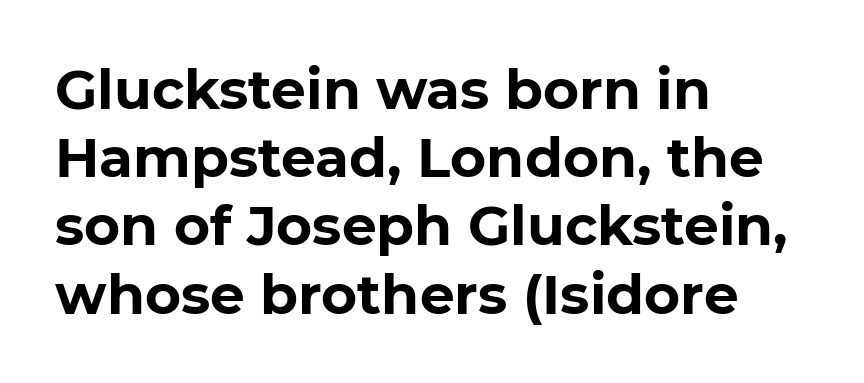
Descender tails drop into unmarked territory. Varying glyph widths throughout — classic text-font behaviour. The line texture is even and compact thanks to regular tracking. Pretty heavy lettering here — definitely bold. The lines in this sample share a left origin and differ only in where they stop.
